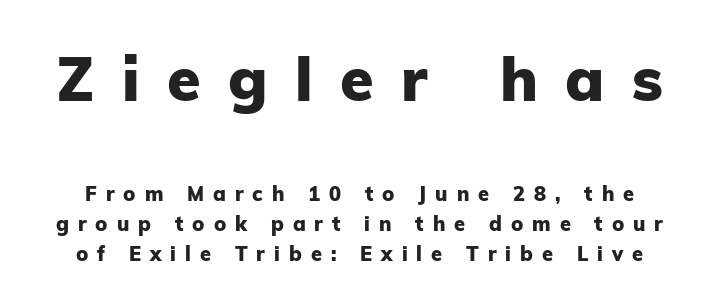
{"serif": "no", "italic": "no", "bold": "yes", "weight": "heavy", "width": "normal", "stroke_contrast": "low", "x_height": "medium", "monospaced": "no", "underline": "no", "line_spacing": "normal", "line_spacing_ratio": 1.51, "letter_spacing": "wide", "letter_spacing_em": 0.45, "larger_block": "first", "size_ratio": 3.05, "glyph_px": 61}
